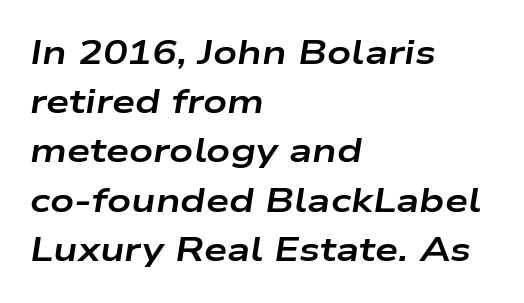
The image shows 33 px bold, wide type, italic (leaning right); set left-aligned, normal line spacing (1.49x), normal letter spacing, not underlined; low stroke contrast and a medium x-height.
